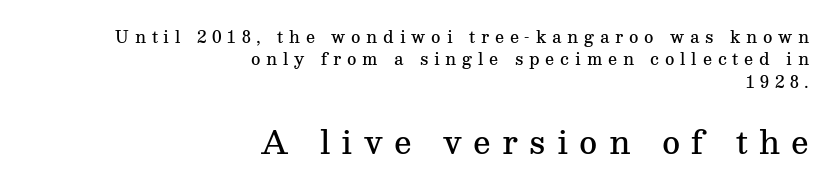
You can tell it's not italic because the verticals are truly vertical. Normally led — the rows are evenly, conventionally spaced. Substantial extra tracking has been applied to these lines. Plain, unruled lines of type. Larger block? The one below; the one above is distinctly smaller. Serif or sans? Serif — the stroke terminals have little feet.
